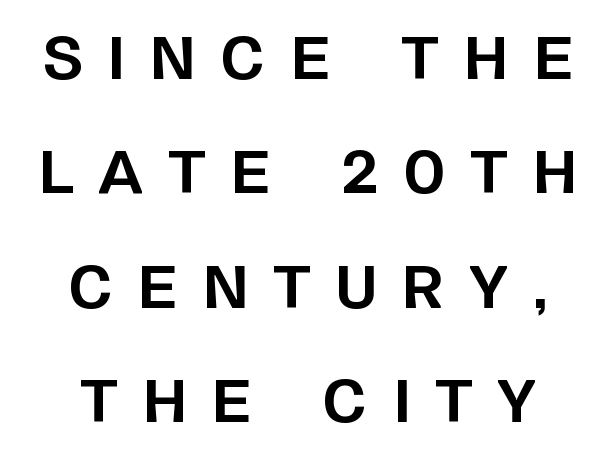
One glance says open: line gaps are wider than usual. The horizontal fit of the characters is loose and conspicuously gappy. A roman cut, with each character standing at attention. The glyphs are unaccompanied by any horizontal stroke below them. The letters advance in unequal steps, a hallmark of proportional type. Weight: bold.
